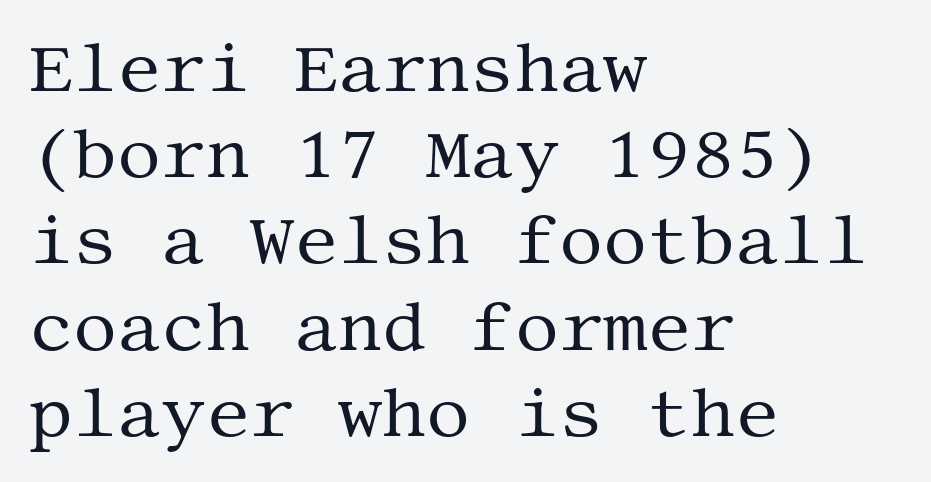
{"serif": "yes", "italic": "no", "bold": "no", "weight": "regular", "width": "normal", "stroke_contrast": "medium", "x_height": "large", "underline": "no", "align": "left", "line_spacing": "normal", "line_spacing_ratio": 1.25, "letter_spacing": "normal", "letter_spacing_em": 0.0, "glyph_px": 69}
